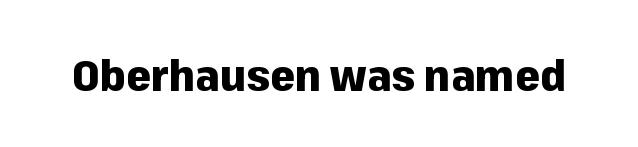
The image shows 44 px heavy sans-serif type, upright; set normal letter spacing, not underlined; low stroke contrast and a medium x-height.
